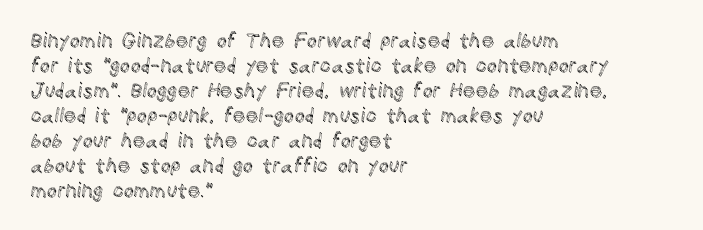
The image shows 20 px text type; set left-aligned, normal line spacing (1.25x), normal letter spacing, not underlined.
